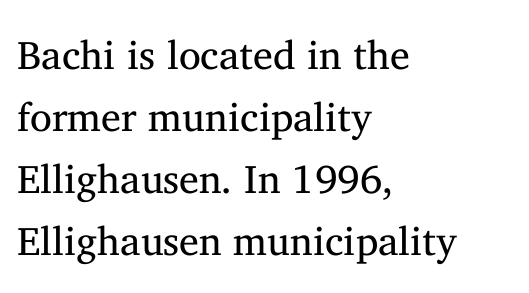
{"serif": "yes", "italic": "no", "bold": "no", "weight": "regular", "width": "normal", "stroke_contrast": "medium", "x_height": "medium", "monospaced": "no", "underline": "no", "align": "left", "line_spacing": "normal", "line_spacing_ratio": 1.55, "letter_spacing": "normal", "letter_spacing_em": 0.0, "glyph_px": 40}
